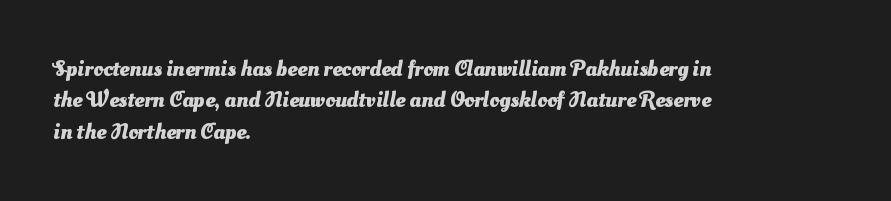
{"bold": "yes", "underline": "no", "align": "left", "line_spacing": "normal", "line_spacing_ratio": 1.43, "letter_spacing": "normal", "letter_spacing_em": 0.0, "glyph_px": 22}
